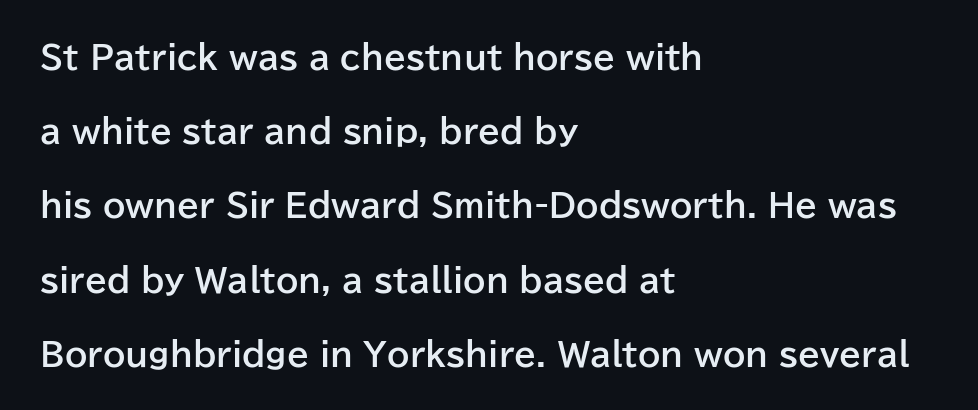
You'd pick this weight for a headline — it's a proper bold. The vertical gap from one line to the next is large. The rendering uses natural spacing where letterforms have individual widths. The letters stand upright; this is a roman face.
